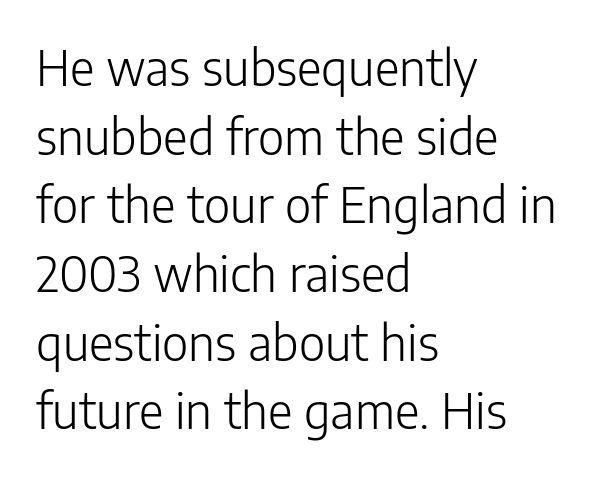
The image shows 48 px light sans-serif type, upright; set left-aligned, normal line spacing (1.43x), normal letter spacing, not underlined; low stroke contrast and a medium x-height.
